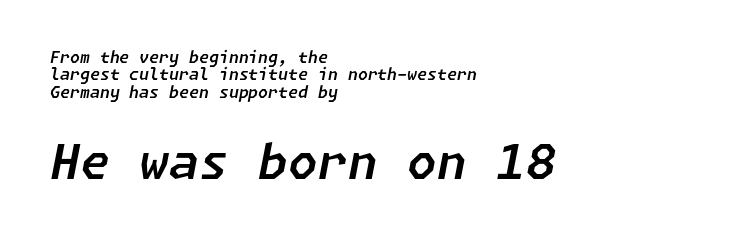
The image shows 48 px text type, italic (leaning right); set left-aligned, tight line spacing (1.09x), normal letter spacing, not underlined; the second (bottom) block is 3.0x larger; low stroke contrast and a medium x-height.
